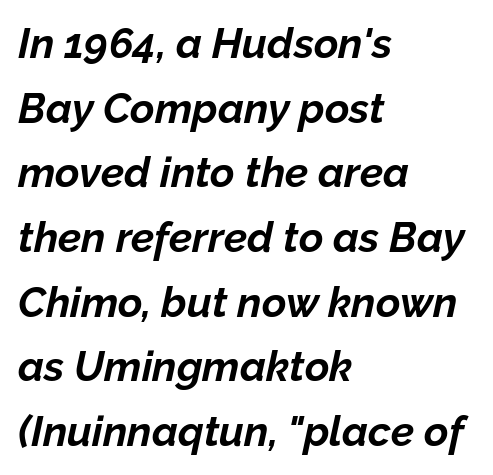
The image shows 42 px bold type, italic (leaning right); set left-aligned, normal line spacing (1.54x), normal letter spacing, not underlined; low stroke contrast and a medium x-height.
